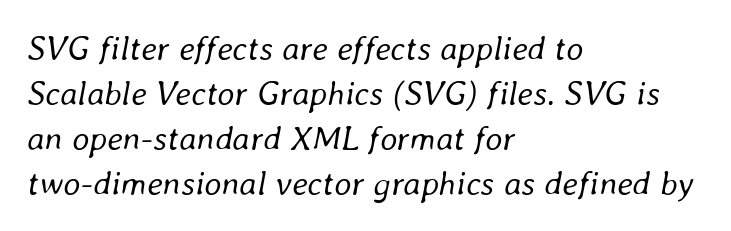
Letters have the restrained weight of plain body copy at most. In terms of letterspacing, this is plain default setting. The letters advance in unequal steps, a hallmark of proportional type. This sample uses an oblique cut, with every glyph tilted off the vertical. Descender tails drop into unmarked territory.
